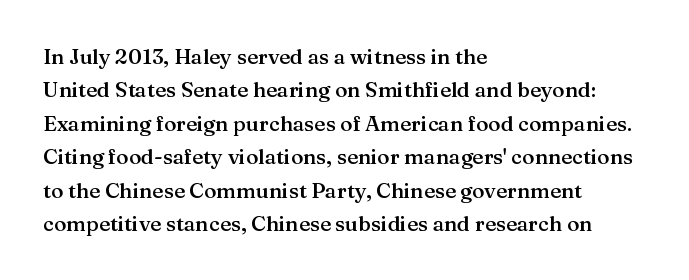
Typographic density is moderately raised because the face is semibold. Letter spacing: default. Vertically, the passage feels balanced, rows spaced as you'd expect. In terms of posture, this sample is upright. These lines stack with their left ends in a neat column.
